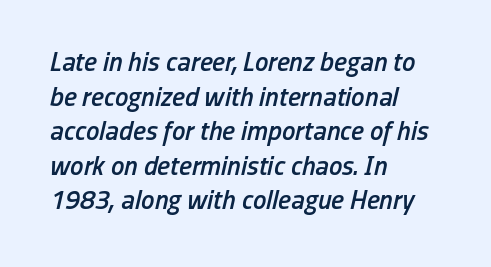
Q: Is the text bold? A: Semi-bold.
Q: Is the text italic (slanted)? A: Yes, it leans right by about 13 degrees.
Q: Is the text underlined? A: No.
Q: How is the paragraph aligned? A: Left-aligned.
Q: Is the spacing between letters normal or unusually wide? A: Normal.
Q: Is the spacing between lines tight, normal or loose? A: Normal.
